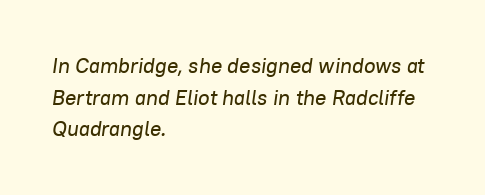
{"italic": "yes", "lean": "right", "slant_degrees": 8, "underline": "no", "align": "left", "line_spacing": "normal", "line_spacing_ratio": 1.51, "letter_spacing": "normal", "letter_spacing_em": 0.0, "glyph_px": 21}
